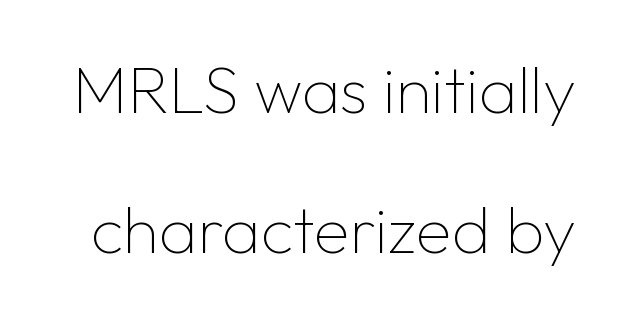
{"serif": "no", "italic": "no", "bold": "no", "weight": "thin", "width": "normal", "stroke_contrast": "low", "x_height": "medium", "monospaced": "no", "underline": "no", "line_spacing": "loose", "line_spacing_ratio": 2.12, "letter_spacing": "normal", "letter_spacing_em": 0.0, "glyph_px": 66}
